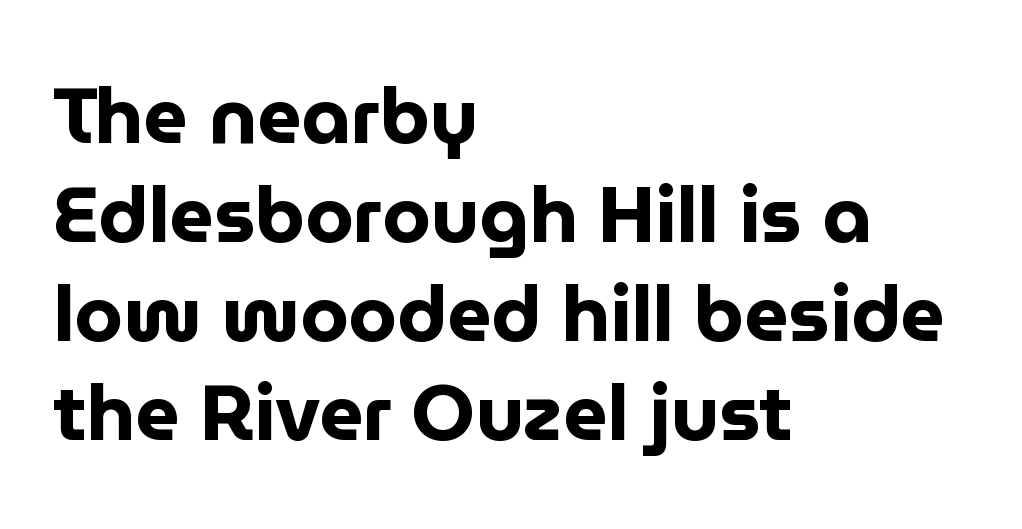
{"serif": "no", "italic": "no", "bold": "yes", "weight": "bold", "width": "normal", "stroke_contrast": "low", "x_height": "medium", "monospaced": "no", "underline": "no", "align": "left", "line_spacing": "normal", "line_spacing_ratio": 1.27, "letter_spacing": "normal", "letter_spacing_em": 0.0, "glyph_px": 78}
